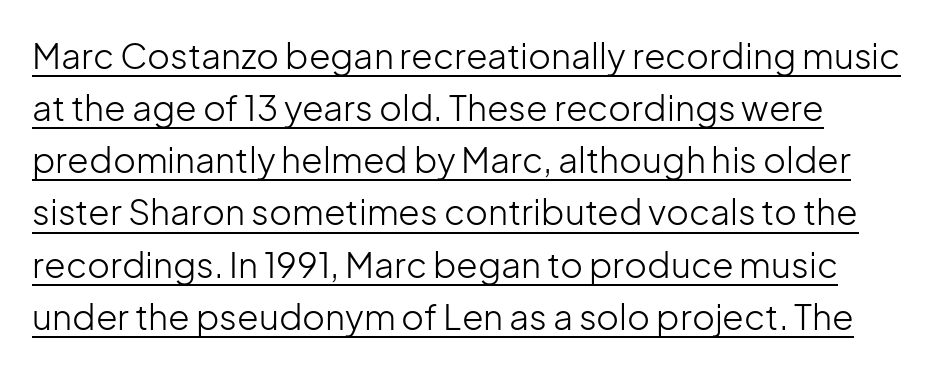
The passage shown is not bold in any degree. These characters rest on top of a visible drawn line. The horizontal fit of the characters is conventional and even. These lines are set flush left with a ragged right edge. A typesetter would call this leading conventional body-copy spacing.
